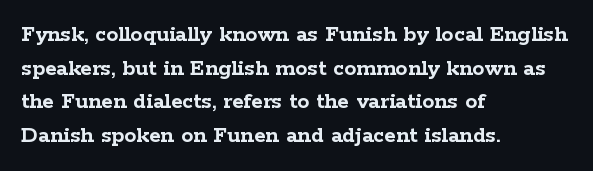
{"italic": "no", "bold": "yes", "underline": "no", "align": "left", "line_spacing": "normal", "line_spacing_ratio": 1.4, "letter_spacing": "normal", "letter_spacing_em": 0.0, "glyph_px": 24}
